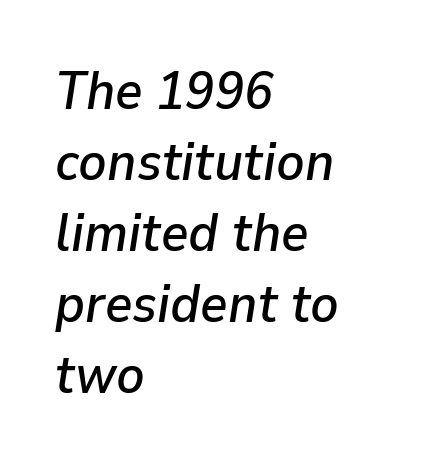
Q: Is the text italic (slanted)? A: Yes, it leans right by about 9 degrees.
Q: Is the text underlined? A: No.
Q: How is the paragraph aligned? A: Left-aligned.
Q: Is the spacing between letters normal or unusually wide? A: Normal.
Q: Is the spacing between lines tight, normal or loose? A: Normal.
Q: Width (condensed, normal, or wide)? A: Normal.
Q: Stroke contrast? A: Low.
Q: x-height? A: Medium.
Q: Monospaced? A: No.
